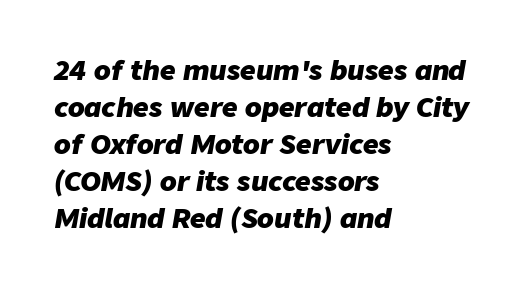
The image shows 27 px bold type, italic (leaning right); set left-aligned, normal line spacing (1.37x), normal letter spacing, not underlined.
